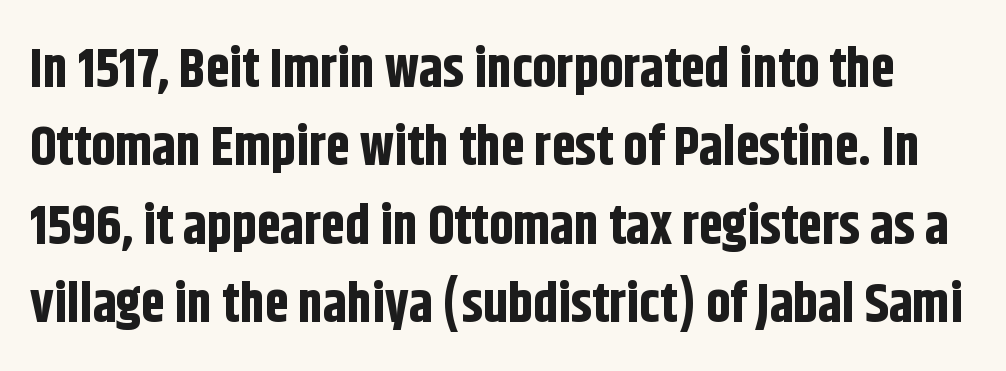
Q: Is the text bold? A: Yes.
Q: Is the text italic (slanted)? A: No, it is upright.
Q: Is the typeface a serif or a sans-serif typeface? A: Sans-serif.
Q: Is the text underlined? A: No.
Q: Is the spacing between letters normal or unusually wide? A: Normal.
Q: Is the spacing between lines tight, normal or loose? A: Normal.
Q: Width (condensed, normal, or wide)? A: Condensed.
Q: Stroke contrast? A: Low.
Q: x-height? A: Large.
Q: Monospaced? A: No.
